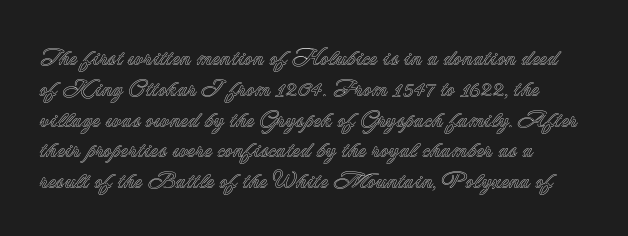
Characters follow at the spacing the type designer built in. Underlining? Definitely not there. Line spacing here is normal.
